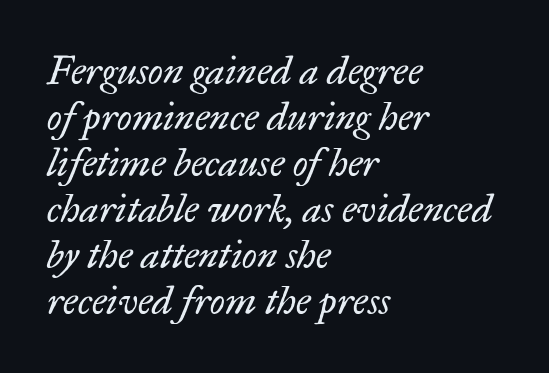
The image shows 39 px regular-weight serif type, italic (leaning right); set left-aligned, line spacing 1.18x, normal letter spacing, not underlined; low stroke contrast and a small x-height.
